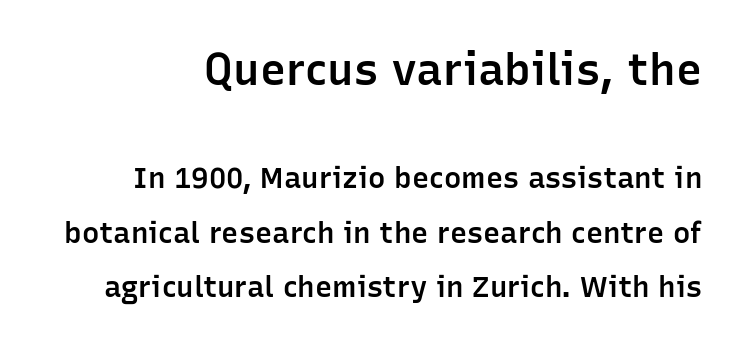
Q: Is the text bold? A: Semi-bold.
Q: Is the text italic (slanted)? A: No, it is upright.
Q: Is the typeface a serif or a sans-serif typeface? A: Sans-serif.
Q: Is the text underlined? A: No.
Q: Is the spacing between letters normal or unusually wide? A: Normal.
Q: Which block of text is set in a larger size, the first (top) or the second (bottom)? A: The first (top) one.
Q: Width (condensed, normal, or wide)? A: Normal.
Q: Stroke contrast? A: Low.
Q: x-height? A: Medium.
Q: Monospaced? A: No.
